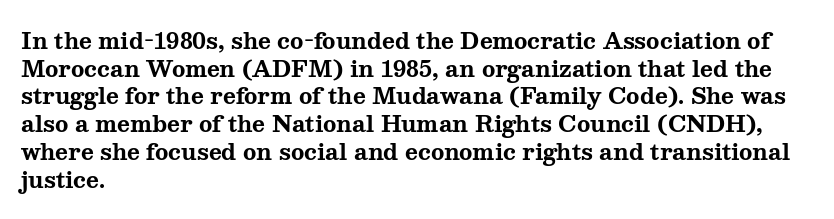
{"italic": "no", "bold": "yes", "underline": "no", "align": "left", "line_spacing": "normal", "line_spacing_ratio": 1.26, "letter_spacing": "normal", "letter_spacing_em": 0.0, "glyph_px": 22}
